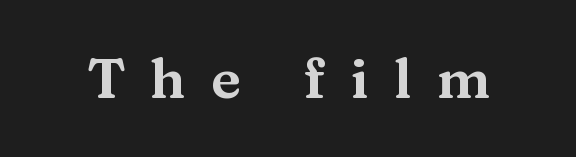
{"serif": "yes", "italic": "no", "width": "wide", "stroke_contrast": "medium", "x_height": "medium", "monospaced": "no", "underline": "no", "letter_spacing": "wide", "letter_spacing_em": 0.46, "glyph_px": 55}
